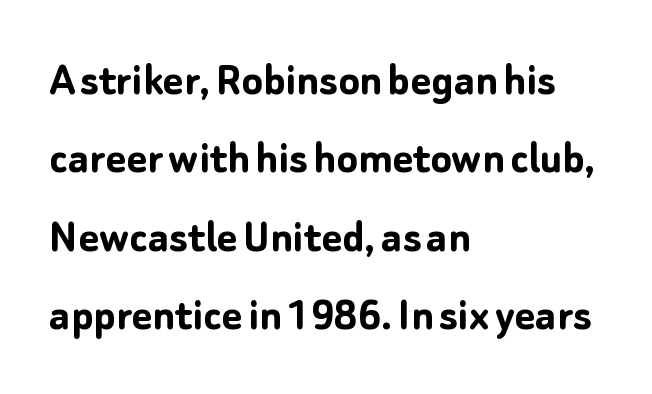
{"serif": "no", "italic": "no", "bold": "yes", "weight": "semibold", "width": "normal", "stroke_contrast": "low", "x_height": "medium", "monospaced": "no", "underline": "no", "align": "left", "line_spacing": "normal", "line_spacing_ratio": 1.6, "letter_spacing": "normal", "letter_spacing_em": 0.0, "glyph_px": 49}
